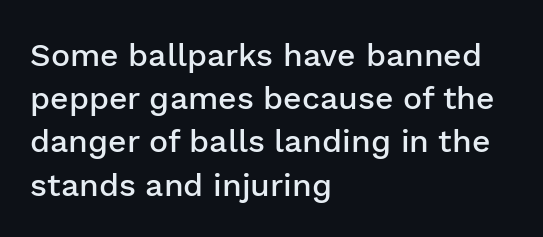
The image shows 32 px semibold sans-serif type, upright; set left-aligned, normal line spacing (1.35x), normal letter spacing, not underlined; low stroke contrast and a medium x-height.
